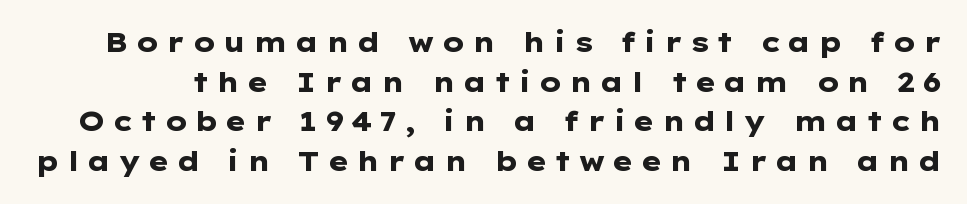
The lettering stays uniformly vertical, giving the passage a roman look. Strong, thick strokes mark this as bold type. A clean baseline with only descenders dipping below it. Compared with typical paragraphs, the rows here are spaced about the same. Look at the tracking — it's clearly loosened, letters drifting apart.
